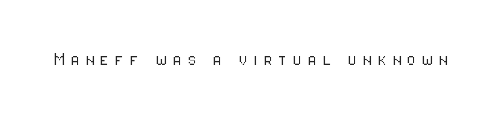
Q: Is the text bold? A: No.
Q: Is the text italic (slanted)? A: No, it is upright.
Q: Is the text underlined? A: No.
Q: Is the spacing between letters normal or unusually wide? A: Unusually wide.
